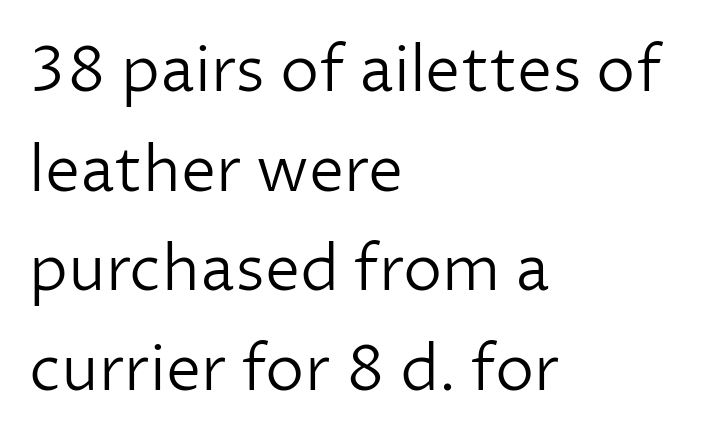
Q: Is the text bold? A: No.
Q: Is the text italic (slanted)? A: No, it is upright.
Q: Is the typeface a serif or a sans-serif typeface? A: Sans-serif.
Q: Is the text underlined? A: No.
Q: How is the paragraph aligned? A: Left-aligned.
Q: Is the spacing between letters normal or unusually wide? A: Normal.
Q: Is the spacing between lines tight, normal or loose? A: Normal.
Q: Width (condensed, normal, or wide)? A: Normal.
Q: Stroke contrast? A: Low.
Q: x-height? A: Medium.
Q: Monospaced? A: No.
